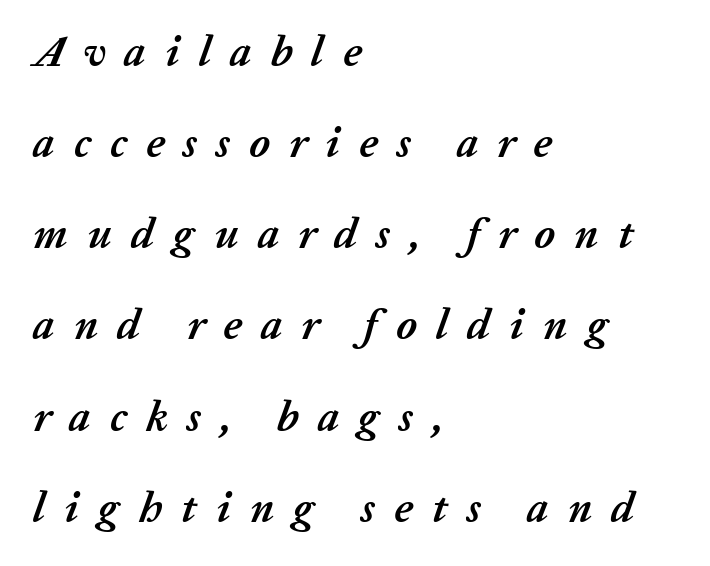
The passage shown is typed in a proportional face where columns would drift. These lines are set flush left with a ragged right edge. Short note: letters widely spaced. The zone under the glyphs is completely vacant. If you drew a line through each stem, it would be angled. Honestly, the rows look like they've been pulled way apart.
